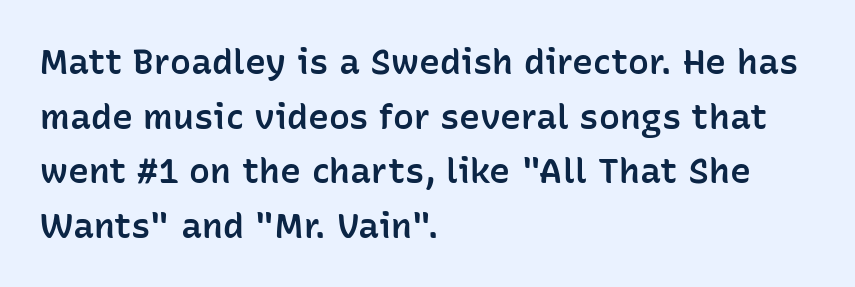
The image shows 35 px semibold sans-serif type, upright; set left-aligned, normal line spacing (1.56x), normal letter spacing, not underlined; low stroke contrast and a medium x-height.
